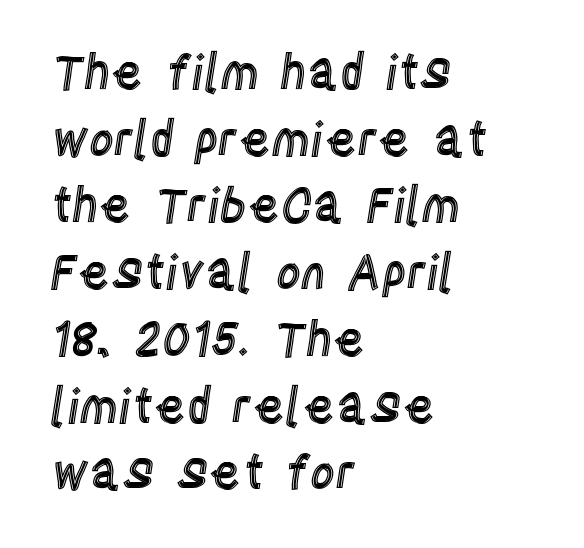
Q: Is the text italic (slanted)? A: Yes.
Q: Is the text underlined? A: No.
Q: How is the paragraph aligned? A: Left-aligned.
Q: Is the spacing between letters normal or unusually wide? A: Normal.
Q: Is the spacing between lines tight, normal or loose? A: Normal.
Q: Width (condensed, normal, or wide)? A: Condensed.
Q: x-height? A: Large.
Q: Monospaced? A: No.
